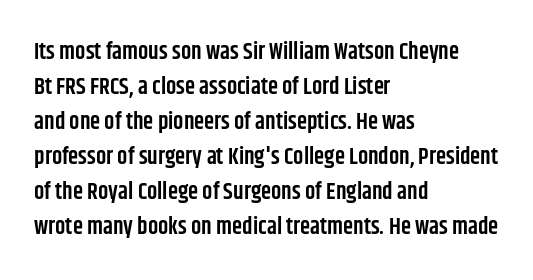
Teacher's note: observe the even left margin — that is flush-left alignment. The letters stand upright; this is a roman face. The string is rendered with underlining switched off. A somewhat darkened texture: the type is semibold rather than bold.
